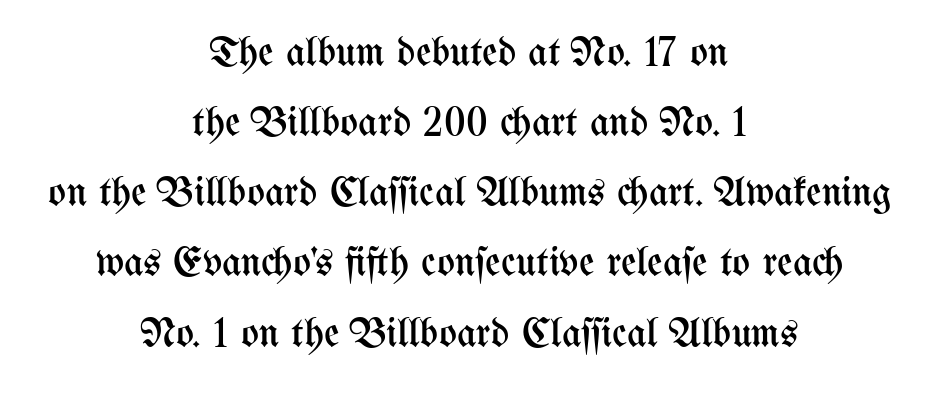
Weight: not bold — regular or lighter. Tall strokes in this sample are plumb rather than angled. Descender tails drop into unmarked territory. Compared with typical body copy, the letter spacing here is the same.
